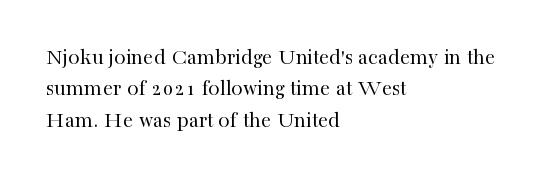
One glance says typical: line gaps are just what's usual. What stands out about the letter spacing? Nothing — it is the standard amount. This reads as an unemphasized weight, regular at the heaviest. The text block is weighted toward the left margin, trailing off unevenly rightward. Descender tails drop into unmarked territory. The specimen reads as upright at a glance.
